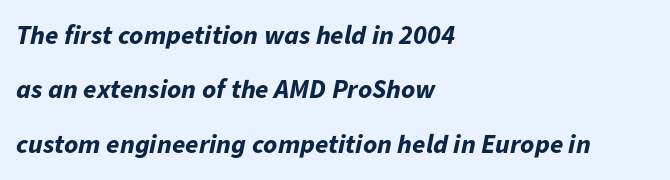
The image shows 27 px bold type, italic (leaning right); set left-aligned, loose line spacing (2.01x), normal letter spacing, not underlined.
